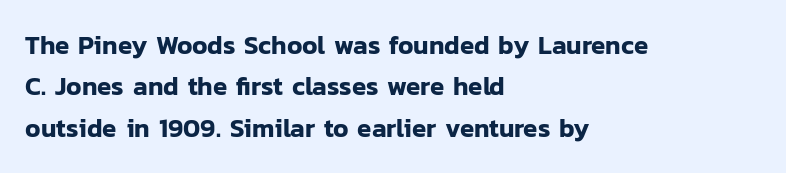
The image shows 26 px text type, upright; set left-aligned, normal line spacing (1.59x), normal letter spacing, not underlined.
